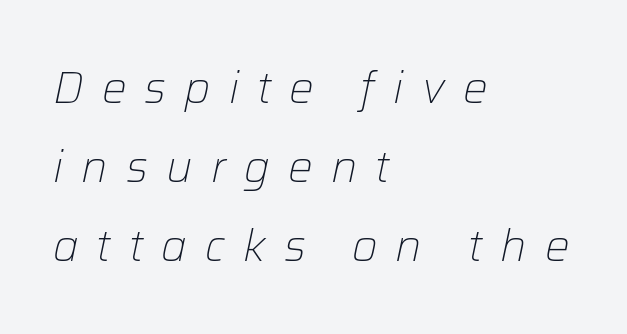
The image shows 44 px light type, italic (leaning right); set left-aligned, line spacing 1.79x, unusually wide letter spacing (+0.41 em), not underlined; low stroke contrast and a medium x-height.
